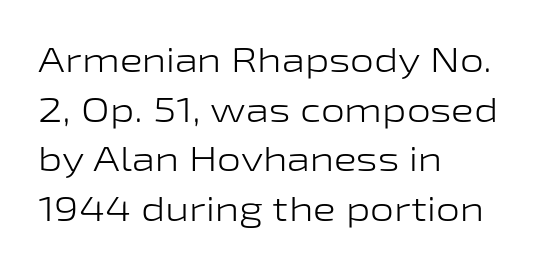
Each letter keeps its own natural width here, so spacing adapts to shape. Upright lettering throughout. Check the space under the baseline: it is left empty. There is no visible air inserted between adjacent glyphs. A typesetter would call this leading conventional body-copy spacing. No letter is thick-stroked: the sample isn't bold.
